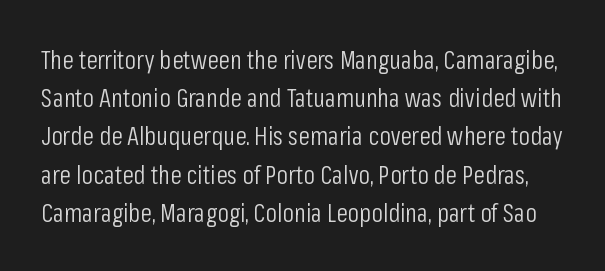
Ordinary non-slanted type is in use. The typeface has the unassuming heft of standard copy or less. A clean baseline with only descenders dipping below it. Glyph-to-glyph distance matches everyday printed text.
